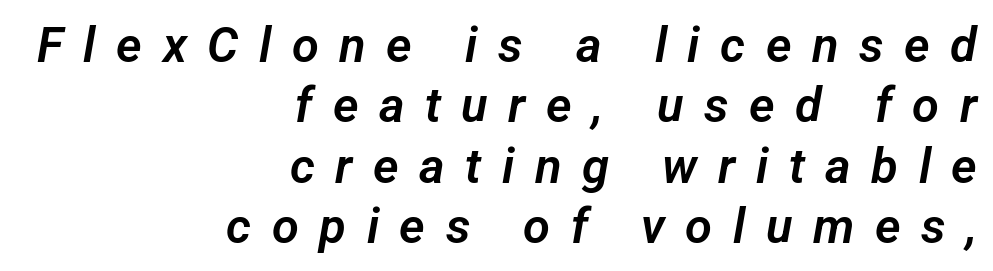
The image shows 49 px sans-serif type; set right-aligned, line spacing 1.23x, unusually wide letter spacing (+0.42 em), not underlined; low stroke contrast and a medium x-height.
